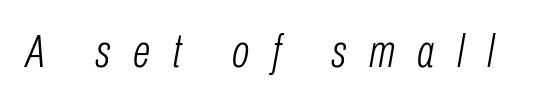
{"italic": "yes", "lean": "right", "slant_degrees": 10, "bold": "no", "weight": "light", "width": "condensed", "stroke_contrast": "low", "x_height": "medium", "monospaced": "no", "underline": "no", "letter_spacing": "wide", "letter_spacing_em": 0.49, "glyph_px": 46}
